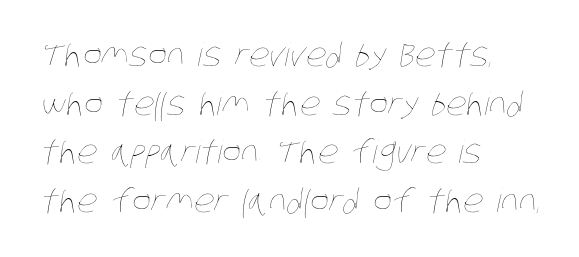
{"bold": "no", "weight": "thin", "width": "condensed", "stroke_contrast": "low", "x_height": "large", "monospaced": "no", "underline": "no", "align": "left", "line_spacing": "normal", "line_spacing_ratio": 1.52, "letter_spacing": "normal", "letter_spacing_em": 0.0, "glyph_px": 32}
